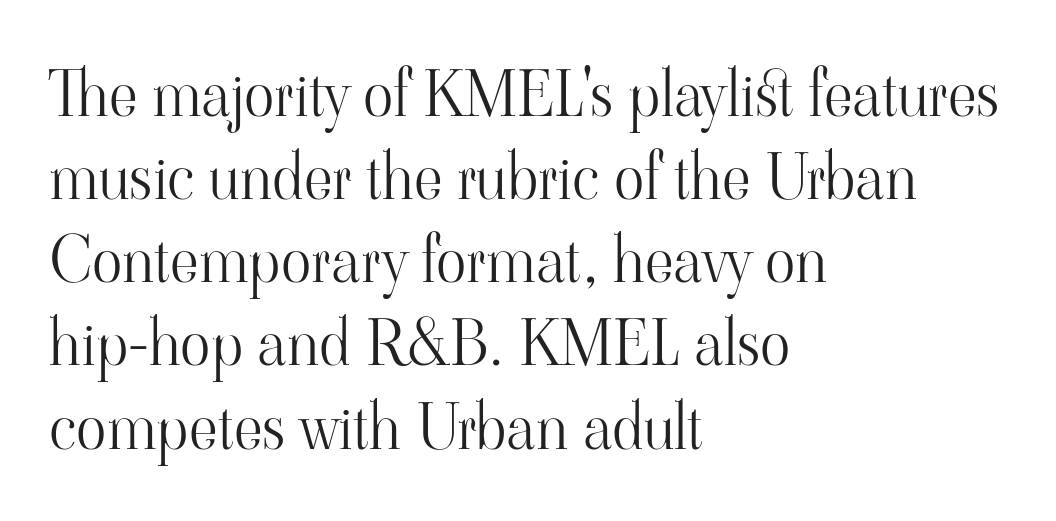
{"serif": "yes", "italic": "no", "bold": "no", "weight": "light", "width": "normal", "stroke_contrast": "high", "x_height": "small", "monospaced": "no", "underline": "no", "align": "left", "line_spacing": "normal", "line_spacing_ratio": 1.32, "letter_spacing": "normal", "letter_spacing_em": 0.0, "glyph_px": 63}
